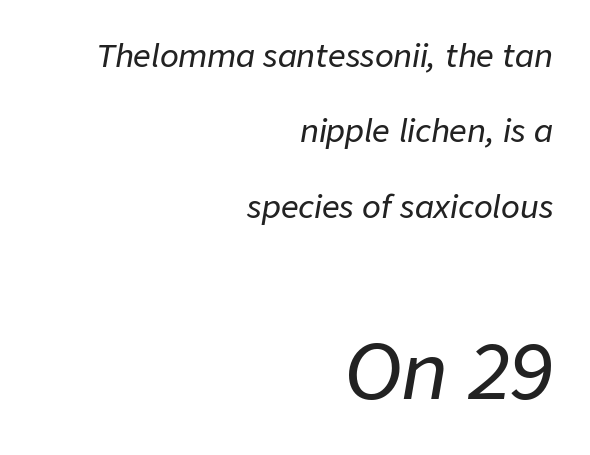
{"italic": "yes", "lean": "right", "slant_degrees": 9, "width": "normal", "stroke_contrast": "low", "x_height": "medium", "monospaced": "no", "underline": "no", "align": "right", "line_spacing": "loose", "line_spacing_ratio": 2.43, "letter_spacing": "normal", "letter_spacing_em": 0.0, "larger_block": "second", "size_ratio": 2.48, "glyph_px": 77}
